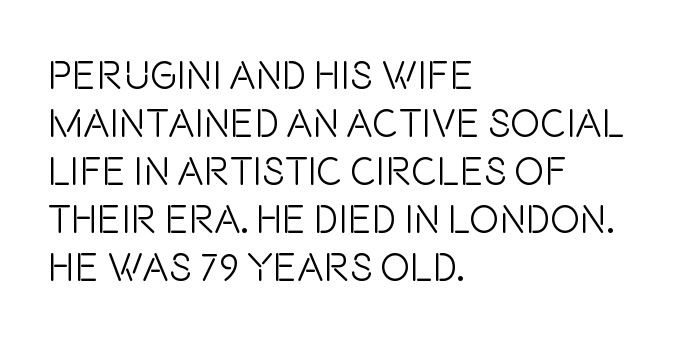
Serifs: no, the terminals of the letterforms are clean. The area under the type is left untouched. Character widths vary here, with narrow letters taking less room than wide ones. What stands out about the letter spacing? Nothing — it is the standard amount. Compared with a typical body face, this is equally light or lighter still. Layout note: lines flush left.
